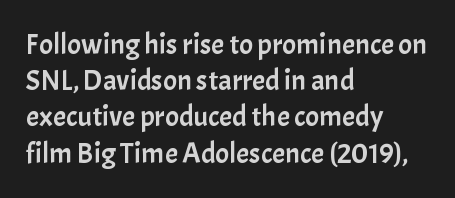
The image shows 29 px sans-serif type, upright; set left-aligned, normal line spacing (1.25x), normal letter spacing, not underlined; low stroke contrast and a medium x-height.
